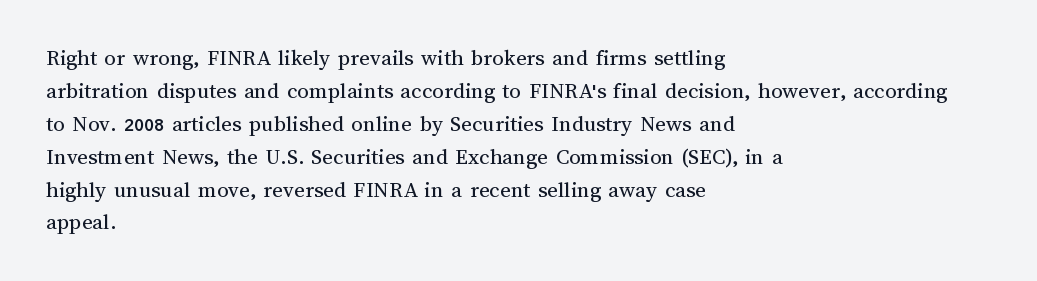
Q: Is the text bold? A: No.
Q: Is the text italic (slanted)? A: No, it is upright.
Q: Is the text underlined? A: No.
Q: How is the paragraph aligned? A: Left-aligned.
Q: Is the spacing between letters normal or unusually wide? A: Normal.
Q: Is the spacing between lines tight, normal or loose? A: Normal.
